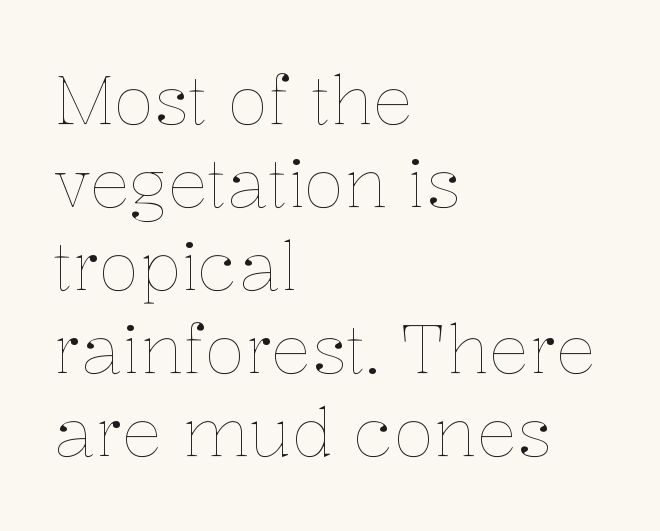
Q: Is the text bold? A: No.
Q: Is the text italic (slanted)? A: No, it is upright.
Q: Is the text underlined? A: No.
Q: How is the paragraph aligned? A: Left-aligned.
Q: Is the spacing between letters normal or unusually wide? A: Normal.
Q: Width (condensed, normal, or wide)? A: Normal.
Q: Stroke contrast? A: Low.
Q: x-height? A: Medium.
Q: Monospaced? A: No.
